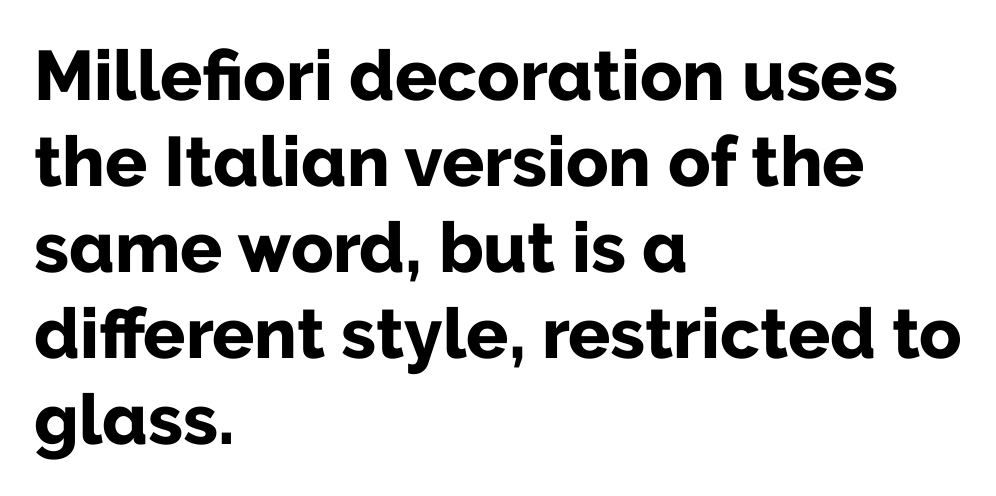
{"serif": "no", "italic": "no", "bold": "yes", "weight": "bold", "width": "normal", "stroke_contrast": "low", "x_height": "medium", "monospaced": "no", "underline": "no", "align": "left", "line_spacing_ratio": 1.23, "letter_spacing": "normal", "letter_spacing_em": 0.0, "glyph_px": 70}
